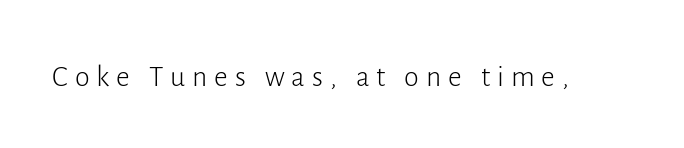
Q: Is the text bold? A: No.
Q: Is the text italic (slanted)? A: No, it is upright.
Q: Is the typeface a serif or a sans-serif typeface? A: Sans-serif.
Q: Is the text underlined? A: No.
Q: Is the spacing between letters normal or unusually wide? A: Unusually wide.
Q: Width (condensed, normal, or wide)? A: Normal.
Q: Stroke contrast? A: Low.
Q: x-height? A: Medium.
Q: Monospaced? A: No.
